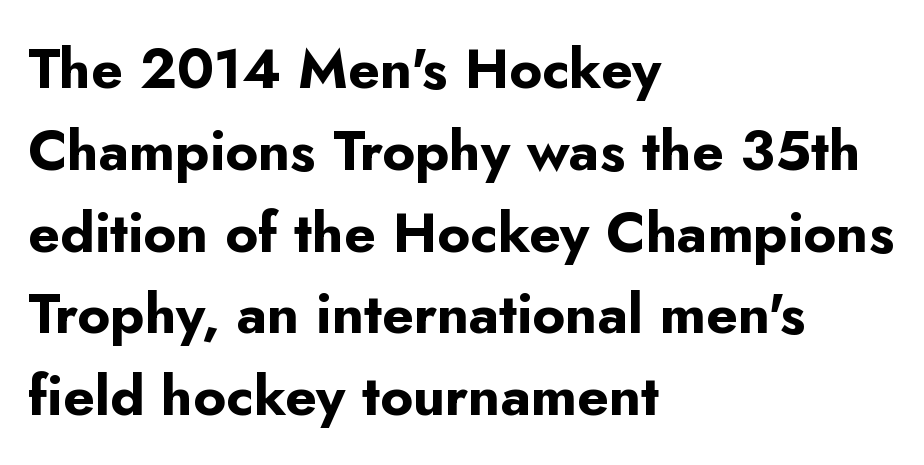
{"serif": "no", "italic": "no", "bold": "yes", "weight": "bold", "width": "normal", "stroke_contrast": "low", "x_height": "small", "monospaced": "no", "underline": "no", "align": "left", "line_spacing": "normal", "line_spacing_ratio": 1.46, "letter_spacing": "normal", "letter_spacing_em": 0.0, "glyph_px": 56}
